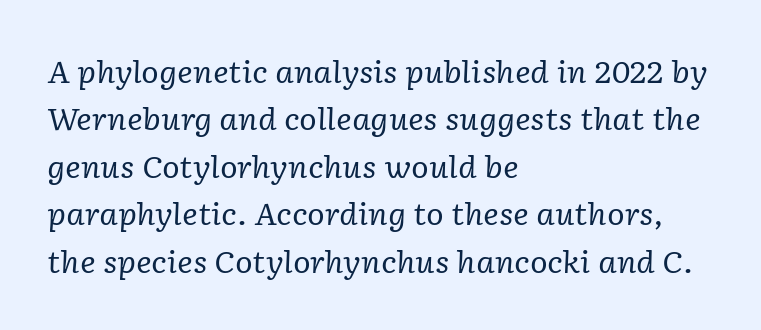
Q: Is the text bold? A: No.
Q: Is the text italic (slanted)? A: Yes, it leans right by about 2 degrees.
Q: Is the typeface a serif or a sans-serif typeface? A: Serif.
Q: Is the text underlined? A: No.
Q: How is the paragraph aligned? A: Left-aligned.
Q: Is the spacing between letters normal or unusually wide? A: Normal.
Q: Is the spacing between lines tight, normal or loose? A: Normal.
Q: Width (condensed, normal, or wide)? A: Normal.
Q: Stroke contrast? A: Low.
Q: x-height? A: Medium.
Q: Monospaced? A: No.
